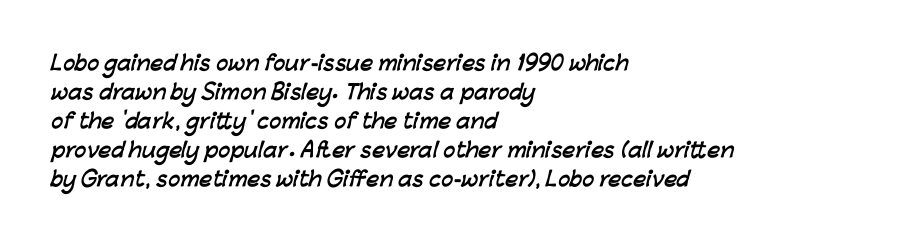
The image shows 20 px bold type; set left-aligned, normal line spacing (1.45x), normal letter spacing, not underlined.
